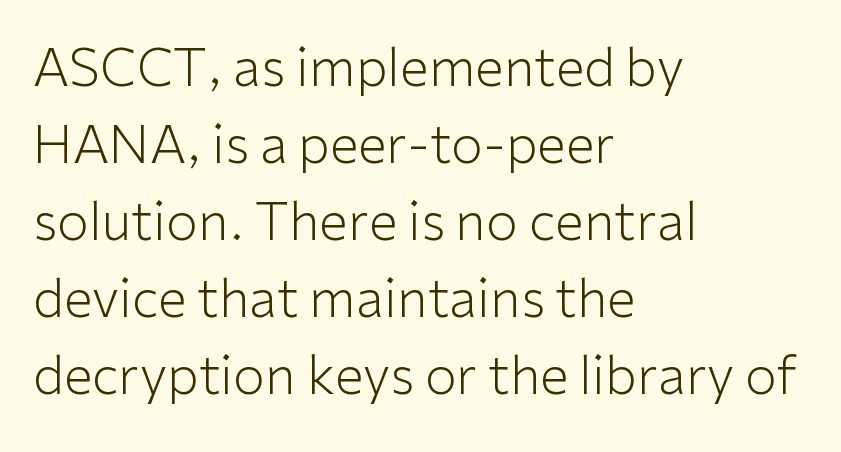
The image shows 52 px light sans-serif type, upright; set left-aligned, normal line spacing (1.48x), normal letter spacing, not underlined; low stroke contrast and a medium x-height.
